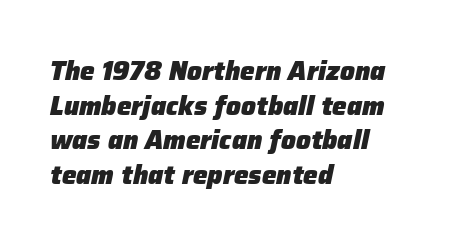
Q: Is the text bold? A: Yes.
Q: Is the text italic (slanted)? A: Yes, it leans right by about 12 degrees.
Q: Is the text underlined? A: No.
Q: How is the paragraph aligned? A: Left-aligned.
Q: Is the spacing between letters normal or unusually wide? A: Normal.
Q: Is the spacing between lines tight, normal or loose? A: Normal.
